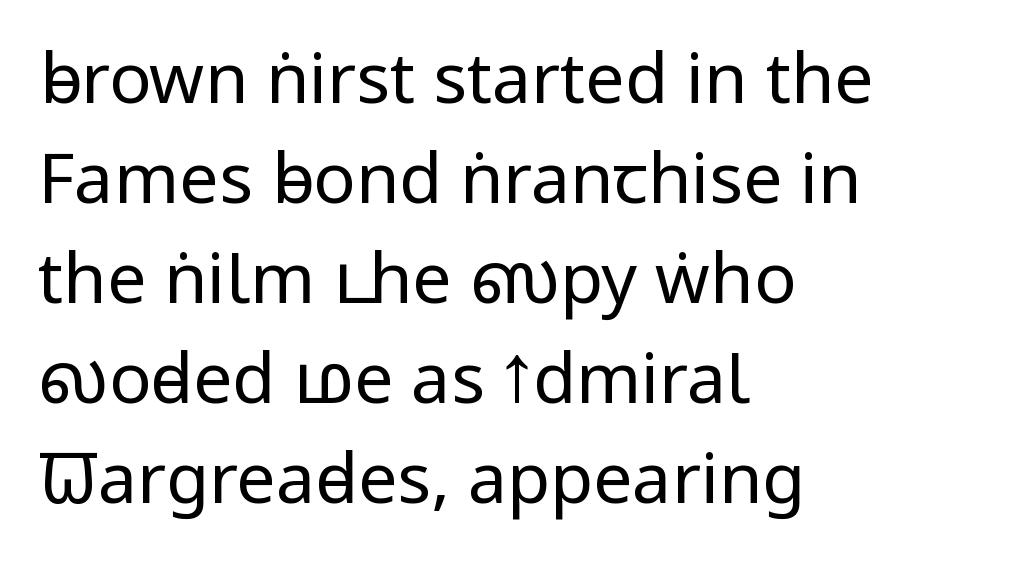
{"serif": "no", "italic": "no", "bold": "no", "weight": "regular", "width": "condensed", "stroke_contrast": "low", "x_height": "large", "monospaced": "no", "underline": "no", "align": "left", "line_spacing": "normal", "line_spacing_ratio": 1.43, "letter_spacing": "normal", "letter_spacing_em": 0.0, "glyph_px": 70}
